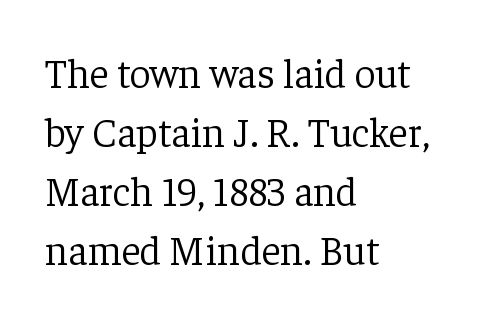
Line spacing here is normal. Unmarked baselines from the first word to the last. Notice how the stems are strictly vertical — no italics here. This sample is left-justified, so line endings fall wherever the words run out. Is this a heavy cut? Hardly; it is regular or lighter.
